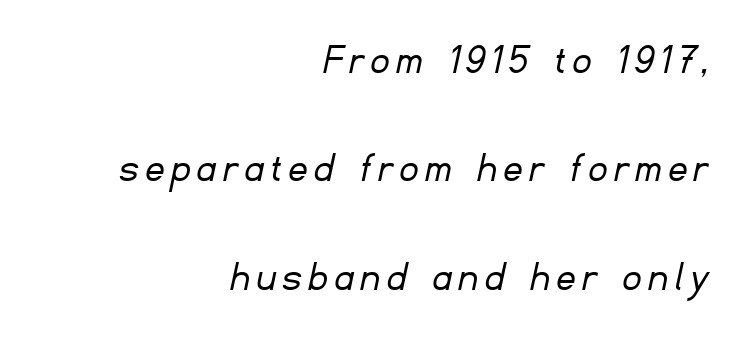
{"serif": "no", "bold": "no", "weight": "light", "width": "normal", "stroke_contrast": "low", "x_height": "small", "monospaced": "no", "underline": "no", "align": "right", "line_spacing": "loose", "line_spacing_ratio": 2.41, "glyph_px": 45}
